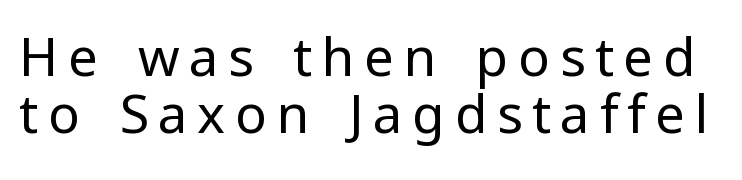
Q: Is the text bold? A: No.
Q: Is the text italic (slanted)? A: No, it is upright.
Q: Is the typeface a serif or a sans-serif typeface? A: Sans-serif.
Q: Is the text underlined? A: No.
Q: Is the spacing between lines tight, normal or loose? A: Tight.
Q: Width (condensed, normal, or wide)? A: Normal.
Q: Stroke contrast? A: Low.
Q: x-height? A: Medium.
Q: Monospaced? A: No.
